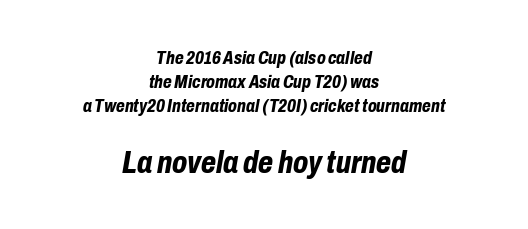
Q: Is the text bold? A: Yes.
Q: Is the text italic (slanted)? A: Yes, it leans right by about 10 degrees.
Q: Is the text underlined? A: No.
Q: How is the paragraph aligned? A: Centered.
Q: Is the spacing between letters normal or unusually wide? A: Normal.
Q: Is the spacing between lines tight, normal or loose? A: Normal.
Q: Which block of text is set in a larger size, the first (top) or the second (bottom)? A: The second (bottom) one.
Q: Width (condensed, normal, or wide)? A: Condensed.
Q: Stroke contrast? A: Low.
Q: x-height? A: Medium.
Q: Monospaced? A: No.
